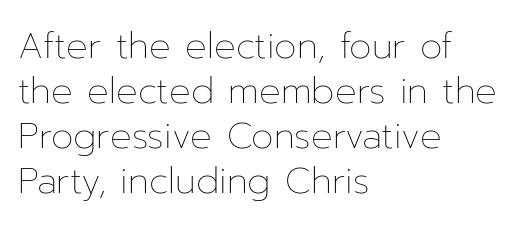
The image shows 36 px thin type, upright; set left-aligned, normal line spacing (1.25x), normal letter spacing, not underlined; low stroke contrast and a medium x-height.
